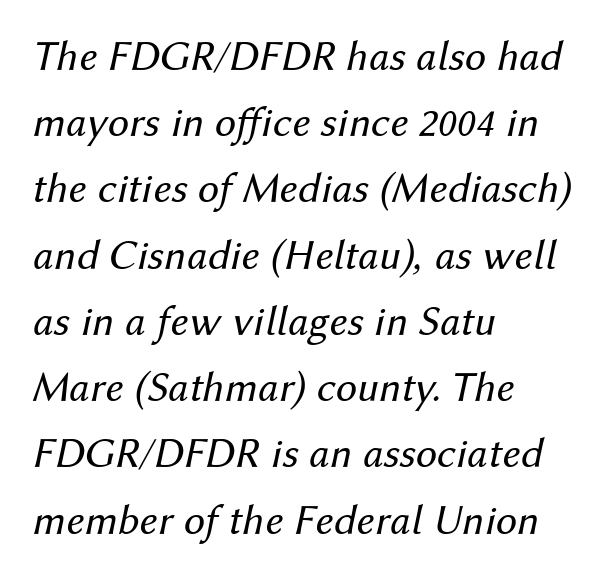
Q: Is the text bold? A: No.
Q: Is the text italic (slanted)? A: Yes, it leans right by about 12 degrees.
Q: Is the text underlined? A: No.
Q: How is the paragraph aligned? A: Left-aligned.
Q: Is the spacing between letters normal or unusually wide? A: Normal.
Q: Is the spacing between lines tight, normal or loose? A: Normal.
Q: Width (condensed, normal, or wide)? A: Normal.
Q: Stroke contrast? A: Medium.
Q: x-height? A: Medium.
Q: Monospaced? A: No.
